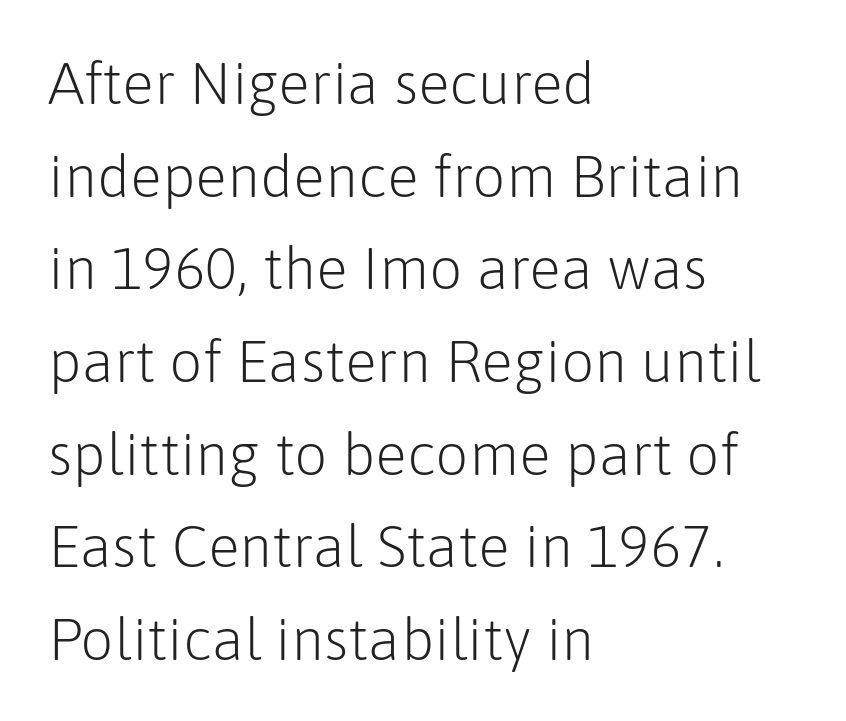
{"serif": "no", "italic": "no", "bold": "no", "weight": "light", "width": "normal", "stroke_contrast": "low", "x_height": "medium", "monospaced": "no", "underline": "no", "align": "left", "line_spacing": "normal", "line_spacing_ratio": 1.57, "letter_spacing": "normal", "letter_spacing_em": 0.0, "glyph_px": 59}
